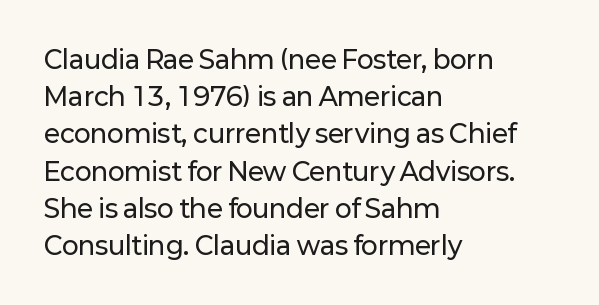
Q: Is the text italic (slanted)? A: No, it is upright.
Q: Is the text underlined? A: No.
Q: How is the paragraph aligned? A: Left-aligned.
Q: Is the spacing between letters normal or unusually wide? A: Normal.
Q: Is the spacing between lines tight, normal or loose? A: Normal.
